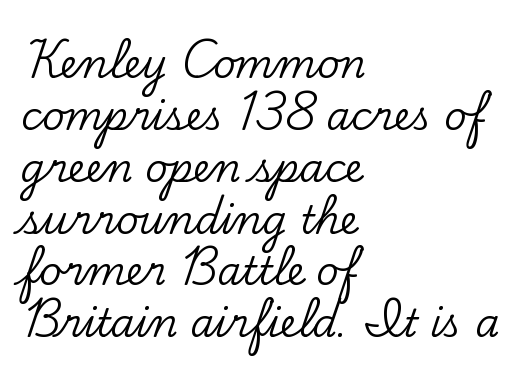
Q: Is the text italic (slanted)? A: Yes.
Q: Is the typeface a serif or a sans-serif typeface? A: Serif.
Q: Is the text underlined? A: No.
Q: How is the paragraph aligned? A: Left-aligned.
Q: Is the spacing between letters normal or unusually wide? A: Normal.
Q: Is the spacing between lines tight, normal or loose? A: Normal.
Q: Width (condensed, normal, or wide)? A: Normal.
Q: Stroke contrast? A: Low.
Q: x-height? A: Small.
Q: Monospaced? A: No.
